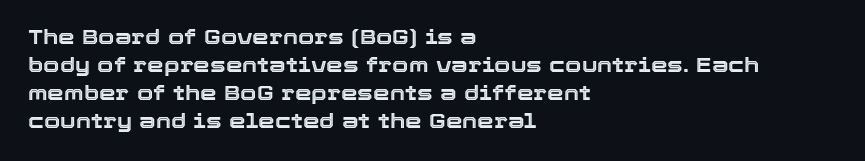
If you measured baseline to baseline, you'd find a middling distance. Descenders are the only things crossing below the line. The lines in this sample share a left origin and differ only in where they stop. Letter spacing: default. Quick note: not italic, upright.
